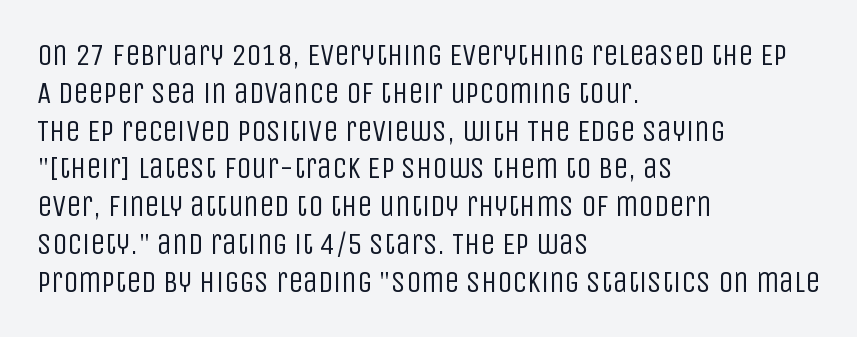
The image shows 30 px regular-weight, condensed sans-serif type, upright; set left-aligned, normal line spacing (1.26x), normal letter spacing, not underlined; low stroke contrast and a large x-height.
